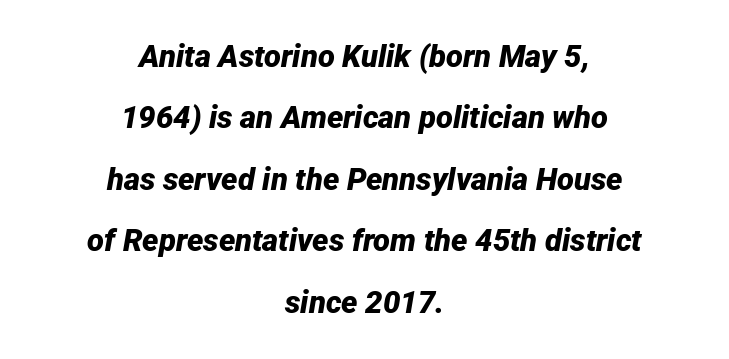
Q: Is the text bold? A: Yes.
Q: Is the text italic (slanted)? A: Yes, it leans right by about 12 degrees.
Q: Is the text underlined? A: No.
Q: How is the paragraph aligned? A: Centered.
Q: Is the spacing between letters normal or unusually wide? A: Normal.
Q: Is the spacing between lines tight, normal or loose? A: Loose.
Q: Width (condensed, normal, or wide)? A: Normal.
Q: Stroke contrast? A: Low.
Q: x-height? A: Medium.
Q: Monospaced? A: No.
